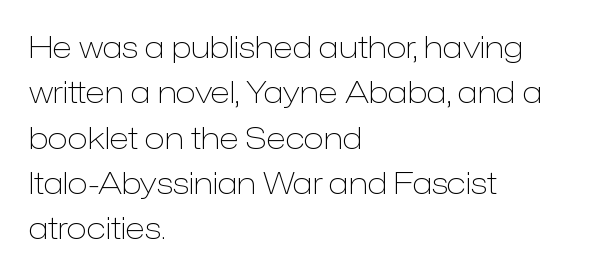
{"serif": "no", "italic": "no", "bold": "no", "weight": "light", "width": "normal", "stroke_contrast": "low", "x_height": "medium", "monospaced": "no", "underline": "no", "align": "left", "line_spacing": "normal", "line_spacing_ratio": 1.51, "letter_spacing": "normal", "letter_spacing_em": 0.0, "glyph_px": 30}
